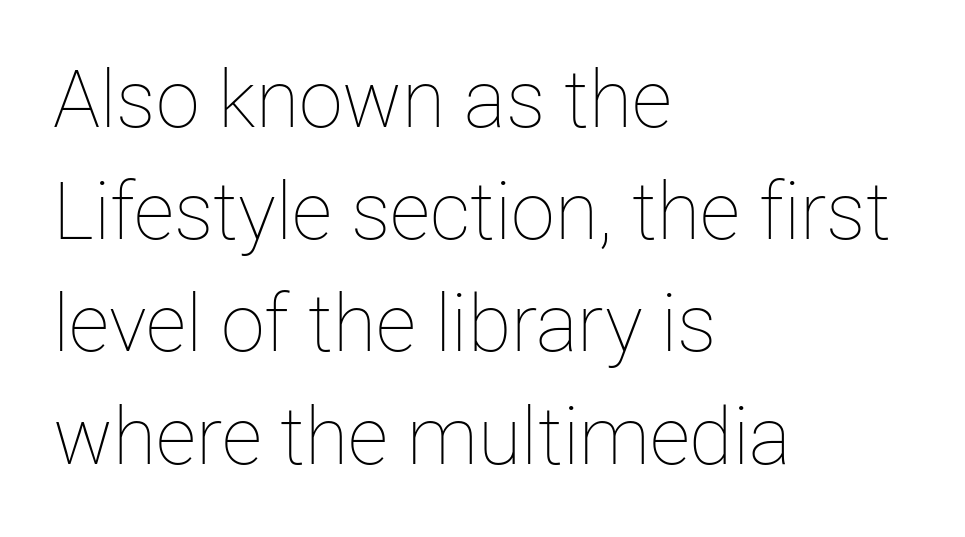
Compared with a typical body face, this is equally light or lighter still. Default kerning and tracking; the words read as compact shapes. One glance says typical: line gaps are just what's usual. Check under the words: just untouched page. Character widths vary here, with narrow letters taking less room than wide ones.
